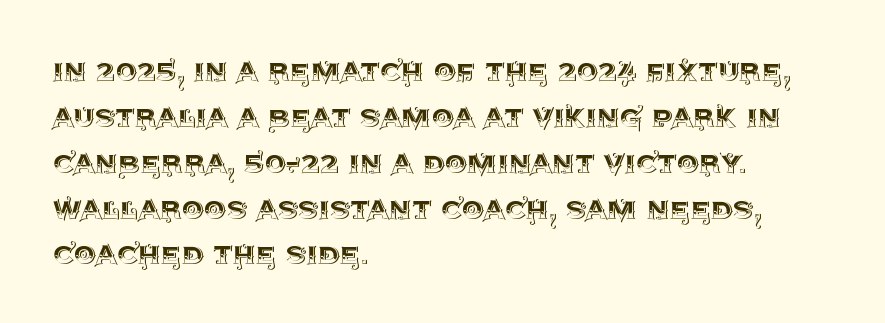
The image shows 35 px text type, upright; set left-aligned, normal line spacing (1.31x), normal letter spacing, not underlined; a large x-height.
